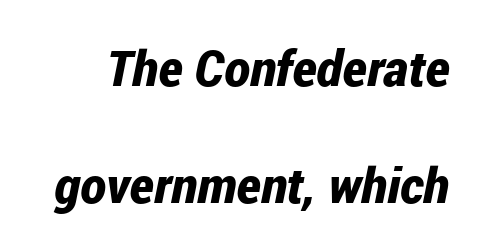
The foot of each line stays bare and open. In terms of letterspacing, this is plain default setting. You could fit nearly another row in the gap between these rows. Slanted lettering throughout.
